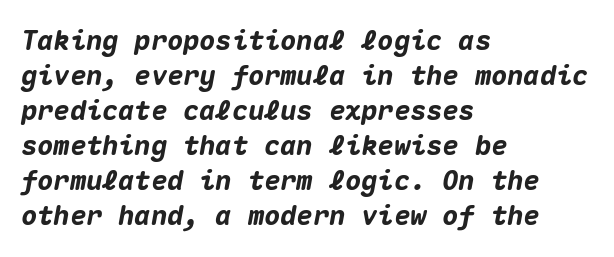
The image shows 27 px bold type, italic (leaning right); set left-aligned, normal line spacing (1.3x), normal letter spacing, not underlined.
